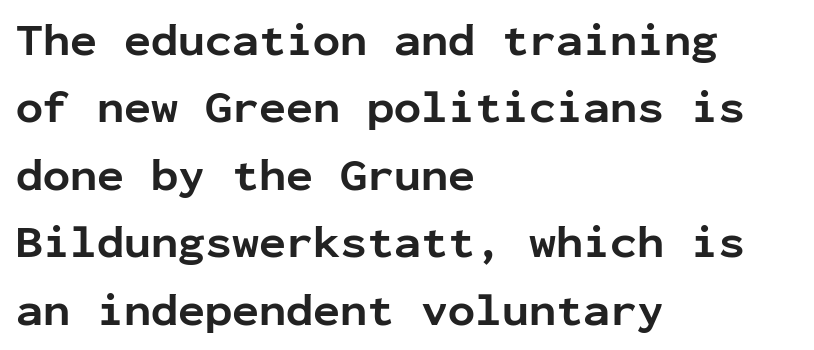
Q: Is the text bold? A: Yes.
Q: Is the text italic (slanted)? A: No, it is upright.
Q: Is the typeface a serif or a sans-serif typeface? A: Sans-serif.
Q: Is the text underlined? A: No.
Q: How is the paragraph aligned? A: Left-aligned.
Q: Is the spacing between letters normal or unusually wide? A: Normal.
Q: Is the spacing between lines tight, normal or loose? A: Normal.
Q: Width (condensed, normal, or wide)? A: Normal.
Q: Stroke contrast? A: Low.
Q: x-height? A: Medium.
Q: Monospaced? A: Yes.
